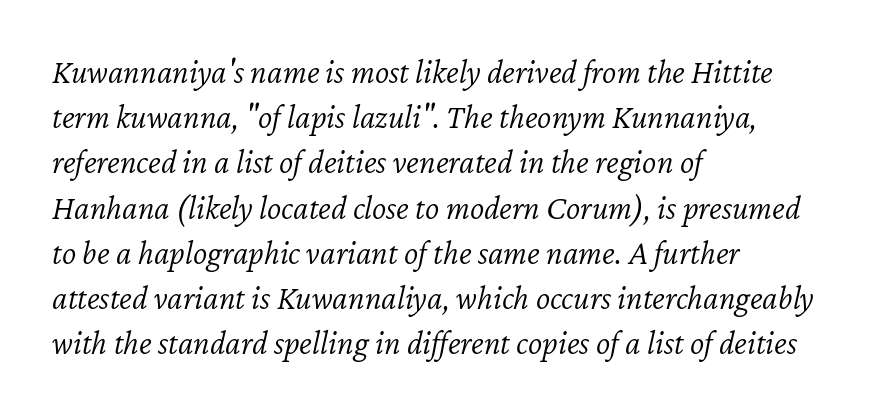
{"italic": "yes", "lean": "right", "slant_degrees": 12, "bold": "no", "weight": "light", "width": "normal", "stroke_contrast": "low", "x_height": "medium", "monospaced": "no", "underline": "no", "align": "left", "line_spacing": "normal", "line_spacing_ratio": 1.33, "letter_spacing": "normal", "letter_spacing_em": 0.0, "glyph_px": 34}
